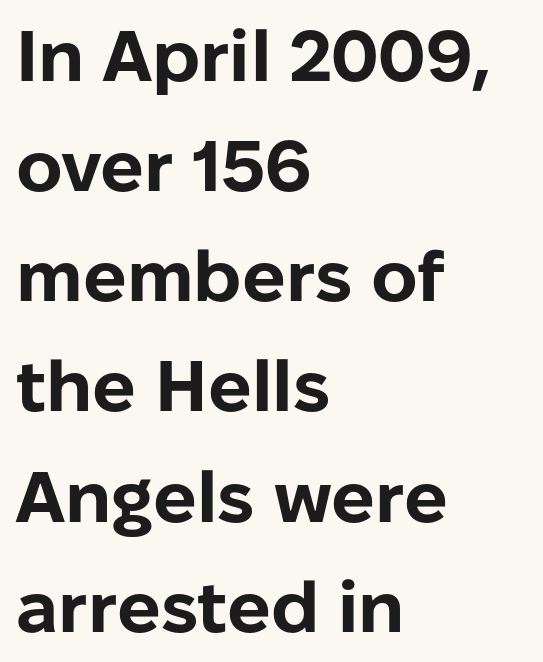
{"serif": "no", "italic": "no", "bold": "yes", "weight": "bold", "width": "normal", "stroke_contrast": "low", "x_height": "medium", "monospaced": "no", "underline": "no", "align": "left", "line_spacing": "normal", "line_spacing_ratio": 1.53, "letter_spacing": "normal", "letter_spacing_em": 0.0, "glyph_px": 72}
